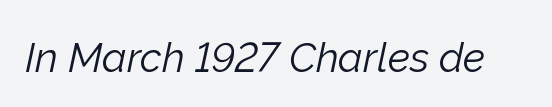
The image shows 41 px light type, italic (leaning right); set normal letter spacing, not underlined; low stroke contrast and a medium x-height.
